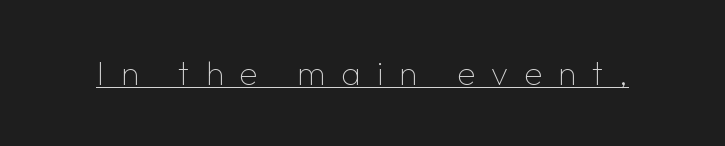
The image shows 33 px thin sans-serif type, upright; set unusually wide letter spacing (+0.49 em), underlined; low stroke contrast and a medium x-height.
